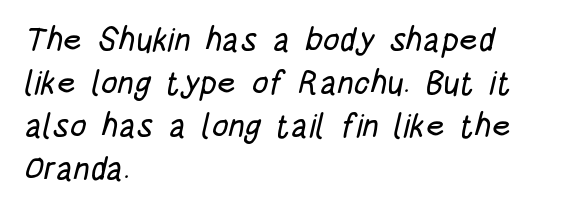
{"serif": "no", "width": "condensed", "stroke_contrast": "low", "x_height": "large", "monospaced": "no", "underline": "no", "align": "left", "line_spacing": "normal", "line_spacing_ratio": 1.3, "letter_spacing": "normal", "letter_spacing_em": 0.0, "glyph_px": 33}
